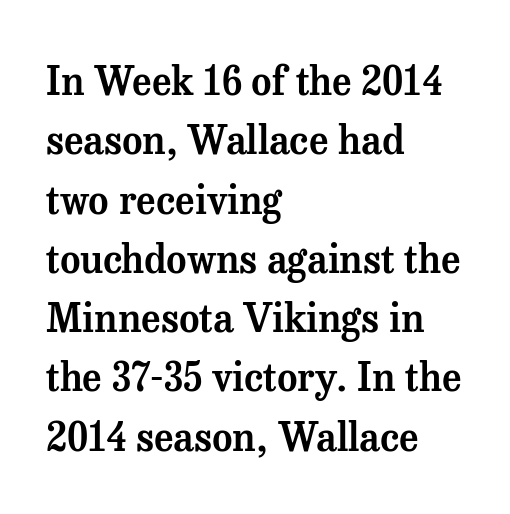
Q: Is the text italic (slanted)? A: No, it is upright.
Q: Is the typeface a serif or a sans-serif typeface? A: Serif.
Q: Is the text underlined? A: No.
Q: How is the paragraph aligned? A: Left-aligned.
Q: Is the spacing between letters normal or unusually wide? A: Normal.
Q: Is the spacing between lines tight, normal or loose? A: Normal.
Q: Width (condensed, normal, or wide)? A: Normal.
Q: Stroke contrast? A: Medium.
Q: x-height? A: Medium.
Q: Monospaced? A: No.
